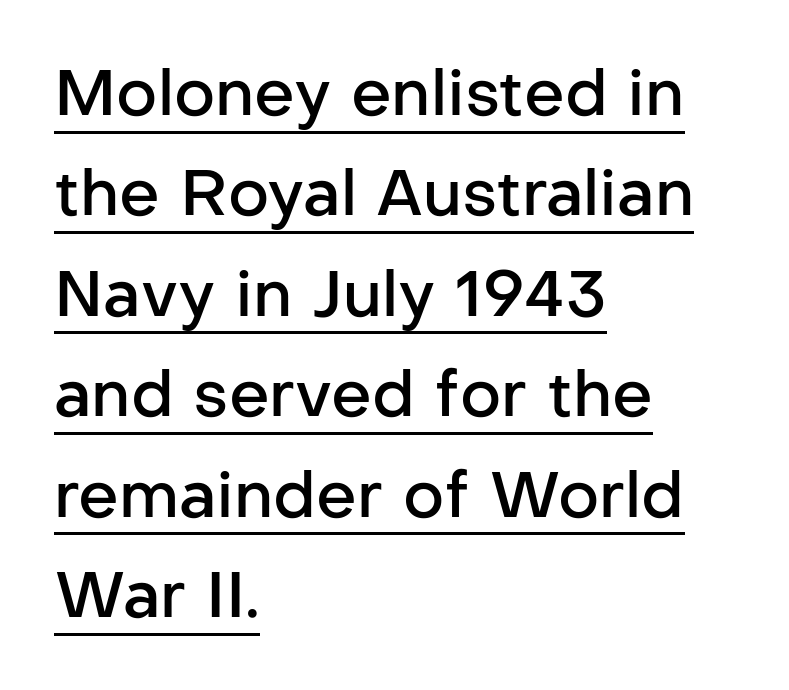
Q: Is the text bold? A: Semi-bold.
Q: Is the text italic (slanted)? A: No, it is upright.
Q: Is the typeface a serif or a sans-serif typeface? A: Sans-serif.
Q: Is the text underlined? A: Yes.
Q: How is the paragraph aligned? A: Left-aligned.
Q: Is the spacing between letters normal or unusually wide? A: Normal.
Q: Is the spacing between lines tight, normal or loose? A: Normal.
Q: Width (condensed, normal, or wide)? A: Normal.
Q: Stroke contrast? A: Low.
Q: x-height? A: Medium.
Q: Monospaced? A: No.
